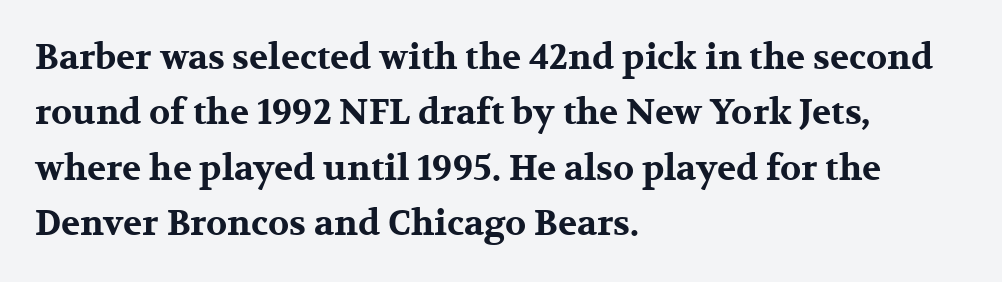
The image shows 35 px bold, wide serif type, upright; set left-aligned, normal line spacing (1.58x), normal letter spacing, not underlined; medium stroke contrast and a medium x-height.
